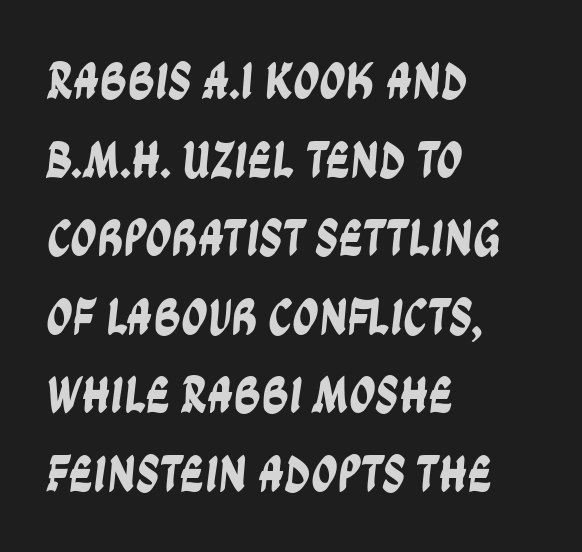
Q: Is the typeface a serif or a sans-serif typeface? A: Sans-serif.
Q: Is the text underlined? A: No.
Q: How is the paragraph aligned? A: Left-aligned.
Q: Is the spacing between letters normal or unusually wide? A: Normal.
Q: Is the spacing between lines tight, normal or loose? A: Normal.
Q: Width (condensed, normal, or wide)? A: Condensed.
Q: Stroke contrast? A: Low.
Q: x-height? A: Large.
Q: Monospaced? A: No.
